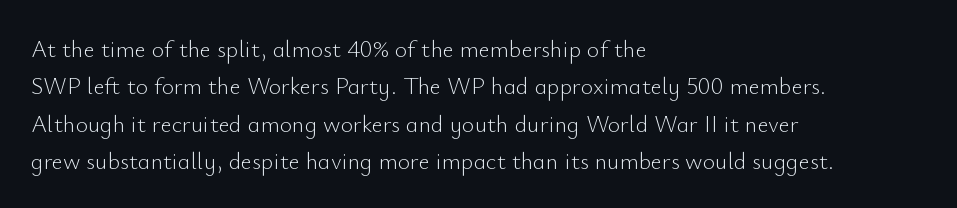
Evenly set lines give the paragraph a standard silhouette. Here the glyphs are tracked normally, forming tight word shapes. Rule under the text: the space is simply empty. Italic? Not at all — the glyphs are vertical. These glyphs show unthickened strokes, regular width or finer.
